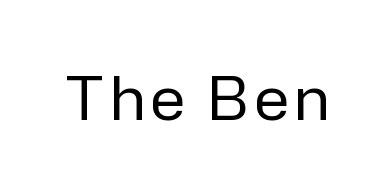
Q: Is the text bold? A: No.
Q: Is the text italic (slanted)? A: No, it is upright.
Q: Is the typeface a serif or a sans-serif typeface? A: Sans-serif.
Q: Is the text underlined? A: No.
Q: Width (condensed, normal, or wide)? A: Normal.
Q: Stroke contrast? A: Low.
Q: x-height? A: Medium.
Q: Monospaced? A: No.
